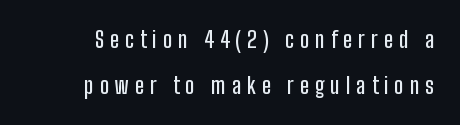
{"italic": "no", "underline": "no", "line_spacing": "loose", "line_spacing_ratio": 2.09, "letter_spacing": "wide", "letter_spacing_em": 0.27, "glyph_px": 22}
